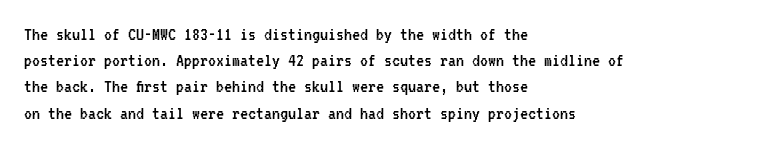
Q: Is the text bold? A: No.
Q: Is the text italic (slanted)? A: No, it is upright.
Q: Is the text underlined? A: No.
Q: How is the paragraph aligned? A: Left-aligned.
Q: Is the spacing between letters normal or unusually wide? A: Normal.
Q: Is the spacing between lines tight, normal or loose? A: Normal.
